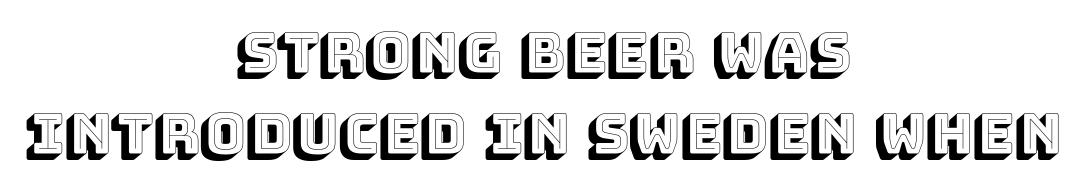
Q: Is the text italic (slanted)? A: No, it is upright.
Q: Is the text underlined? A: No.
Q: How is the paragraph aligned? A: Centered.
Q: Is the spacing between letters normal or unusually wide? A: Normal.
Q: Is the spacing between lines tight, normal or loose? A: Normal.
Q: Width (condensed, normal, or wide)? A: Normal.
Q: x-height? A: Large.
Q: Monospaced? A: No.
